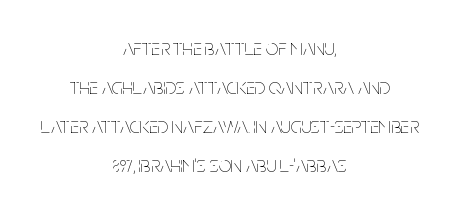
The face used here is rendered with its standard letterfit. The lettering stays uniformly vertical, giving the passage a roman look. The typeface has the unassuming heft of standard copy or less. Letters rest on an invisible, unmarked baseline. Layout note: lines centered.
